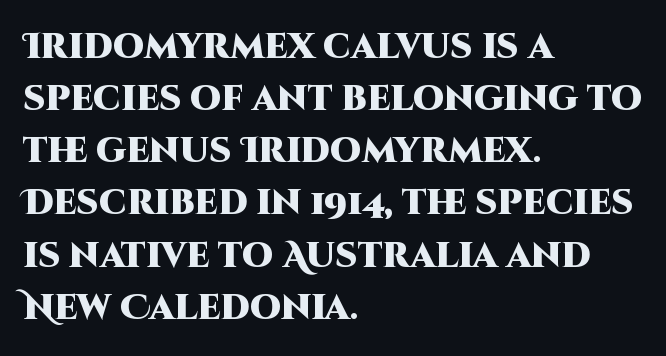
{"serif": "no", "italic": "no", "bold": "yes", "weight": "heavy", "width": "normal", "stroke_contrast": "high", "x_height": "large", "monospaced": "no", "underline": "no", "align": "left", "line_spacing": "normal", "line_spacing_ratio": 1.49, "letter_spacing": "normal", "letter_spacing_em": 0.0, "glyph_px": 35}
